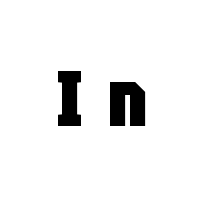
A clean baseline with only descenders dipping below it. The font is running at its bold setting. The lettering holds an erect, upright posture throughout. The passage shown is typed in a proportional face where columns would drift. Does the type have serifs? No, each stem ends abruptly. Students, note that the glyphs here are deliberately spaced far apart.
